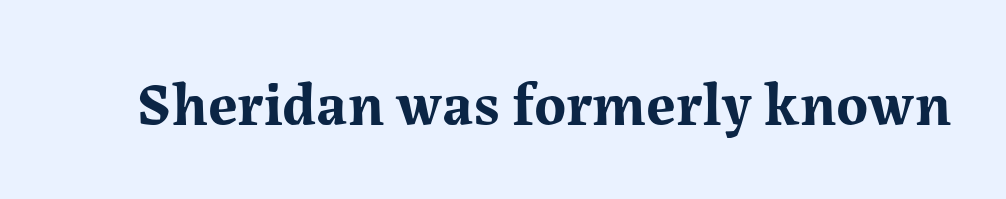
The image shows 61 px bold serif type, upright; set normal letter spacing, not underlined; medium stroke contrast and a medium x-height.
